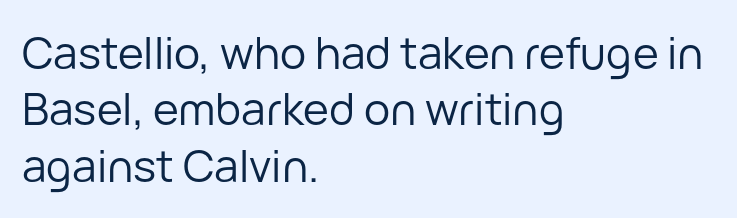
Q: Is the text bold? A: No.
Q: Is the text italic (slanted)? A: No, it is upright.
Q: Is the typeface a serif or a sans-serif typeface? A: Sans-serif.
Q: Is the text underlined? A: No.
Q: How is the paragraph aligned? A: Left-aligned.
Q: Is the spacing between letters normal or unusually wide? A: Normal.
Q: Is the spacing between lines tight, normal or loose? A: Normal.
Q: Width (condensed, normal, or wide)? A: Normal.
Q: Stroke contrast? A: Low.
Q: x-height? A: Medium.
Q: Monospaced? A: No.
